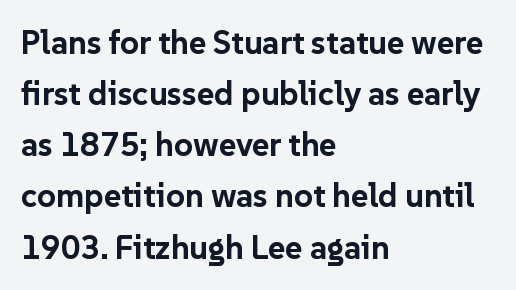
Q: Is the text bold? A: Yes.
Q: Is the text italic (slanted)? A: No, it is upright.
Q: Is the typeface a serif or a sans-serif typeface? A: Sans-serif.
Q: Is the text underlined? A: No.
Q: How is the paragraph aligned? A: Left-aligned.
Q: Is the spacing between letters normal or unusually wide? A: Normal.
Q: Is the spacing between lines tight, normal or loose? A: Normal.
Q: Width (condensed, normal, or wide)? A: Normal.
Q: Stroke contrast? A: Low.
Q: x-height? A: Medium.
Q: Monospaced? A: No.
